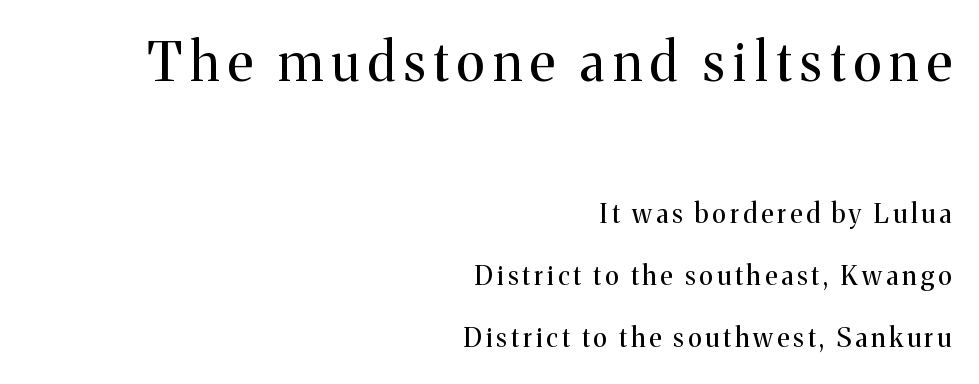
Varying glyph widths throughout — classic text-font behaviour. Block one is the big one; block two sits smaller underneath. Rule under the text: the space is simply empty. The strokes carry an ordinary text weight at most. The setting favours the right margin, as signatures and pull-quotes sometimes do. Posture: vertical.
